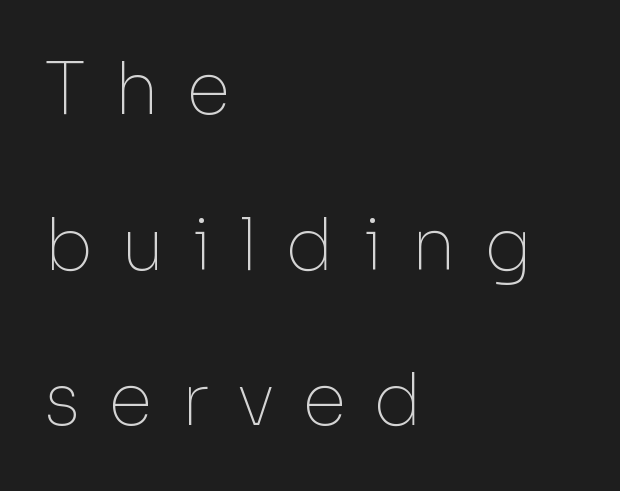
{"serif": "no", "italic": "no", "bold": "no", "weight": "thin", "width": "normal", "stroke_contrast": "low", "x_height": "medium", "monospaced": "no", "underline": "no", "align": "left", "line_spacing": "loose", "line_spacing_ratio": 2.16, "letter_spacing": "wide", "letter_spacing_em": 0.39, "glyph_px": 72}
